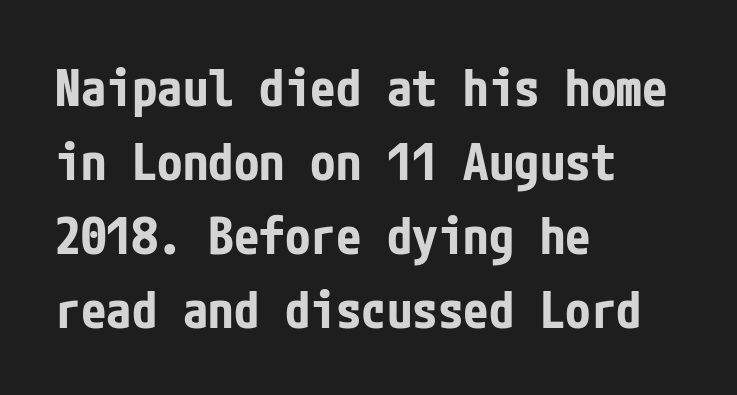
The image shows 51 px bold, condensed sans-serif type, upright; set left-aligned, normal line spacing (1.45x), normal letter spacing, not underlined; low stroke contrast and a medium x-height.
